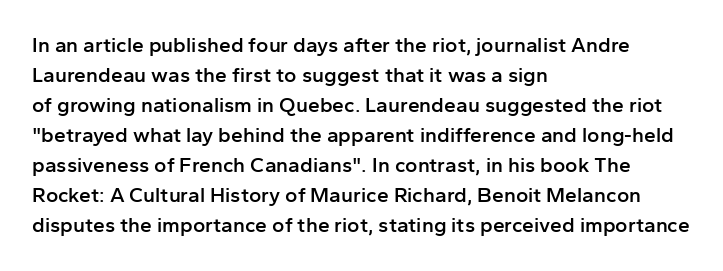
What weight is shown? A semibold, between regular and bold. Nobody touched the tracking dial on this one. This sample keeps an unexceptional amount of space between lines. The typography opts for an upright posture over an oblique one. These lines stack with their left ends in a neat column. The specimen omits any rule beneath the text block's lines.
